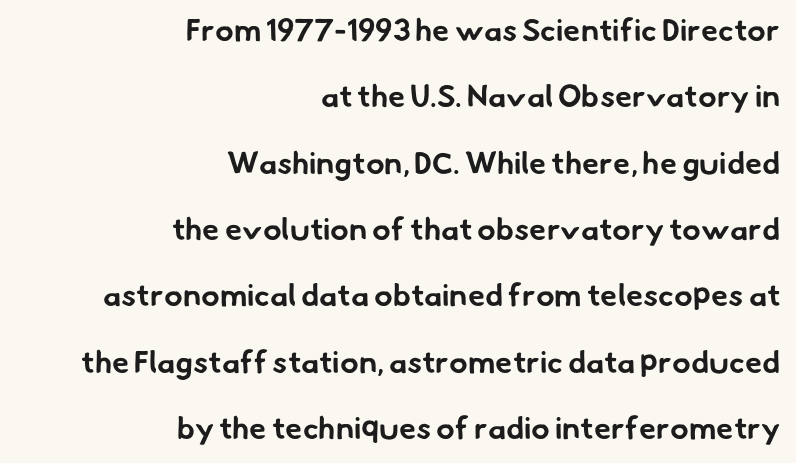
{"serif": "no", "bold": "yes", "weight": "bold", "width": "normal", "stroke_contrast": "low", "x_height": "small", "monospaced": "no", "underline": "no", "align": "right", "line_spacing": "loose", "line_spacing_ratio": 2.14, "letter_spacing": "normal", "letter_spacing_em": 0.0, "glyph_px": 31}
